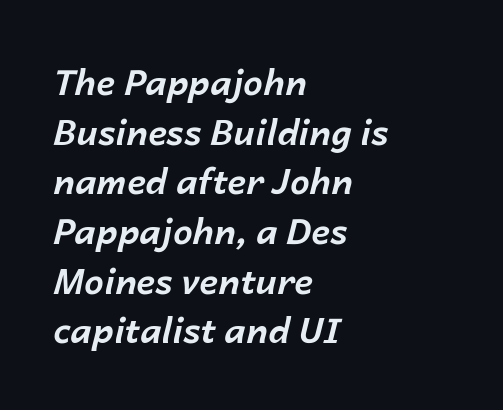
{"italic": "yes", "lean": "right", "slant_degrees": 14, "bold": "yes", "weight": "bold", "width": "normal", "stroke_contrast": "low", "x_height": "medium", "monospaced": "no", "underline": "no", "align": "left", "line_spacing": "normal", "line_spacing_ratio": 1.42, "letter_spacing": "normal", "letter_spacing_em": 0.0, "glyph_px": 35}
